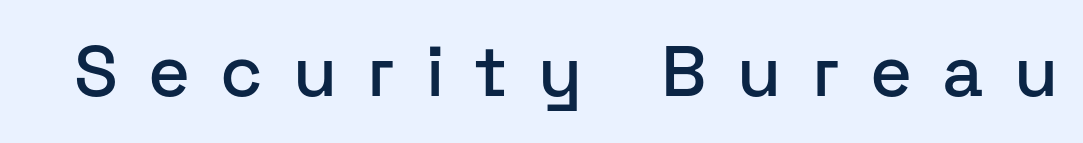
Here the glyphs are tracked loosely, breaking word shapes into spaced letters. The glyphs in this specimen are sans serif. Notice how the stems are strictly vertical — no italics here. Each row of text sits above clean, open space. The rendering uses natural spacing where letterforms have individual widths.
